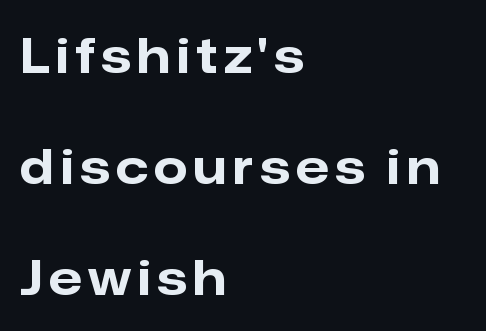
{"serif": "no", "italic": "no", "bold": "yes", "weight": "bold", "width": "normal", "stroke_contrast": "low", "x_height": "medium", "monospaced": "no", "underline": "no", "align": "left", "line_spacing": "loose", "line_spacing_ratio": 2.31, "glyph_px": 48}
